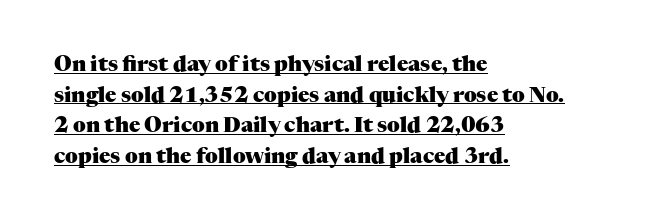
The image shows 21 px bold type, upright; set left-aligned, normal line spacing (1.46x), normal letter spacing, underlined.
